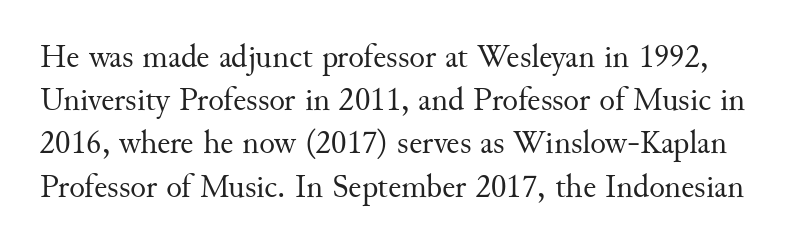
{"serif": "yes", "italic": "no", "bold": "no", "weight": "regular", "width": "normal", "stroke_contrast": "medium", "x_height": "small", "monospaced": "no", "underline": "no", "line_spacing": "normal", "line_spacing_ratio": 1.31, "letter_spacing": "normal", "letter_spacing_em": 0.0, "glyph_px": 33}
